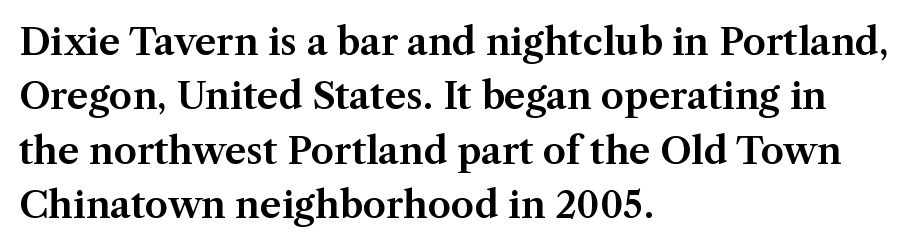
The image shows 37 px serif type, upright; set left-aligned, normal line spacing (1.47x), normal letter spacing, not underlined; medium stroke contrast and a medium x-height.
